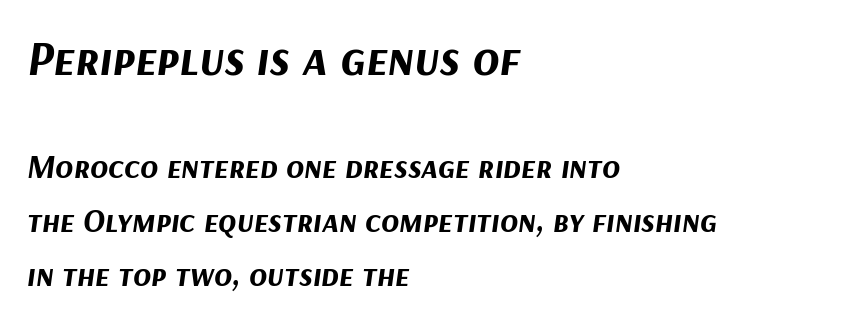
Q: Is the text bold? A: Yes.
Q: Is the text italic (slanted)? A: Yes, it leans right by about 9 degrees.
Q: Is the text underlined? A: No.
Q: How is the paragraph aligned? A: Left-aligned.
Q: Is the spacing between letters normal or unusually wide? A: Normal.
Q: Is the spacing between lines tight, normal or loose? A: Normal.
Q: Which block of text is set in a larger size, the first (top) or the second (bottom)? A: The first (top) one.
Q: Width (condensed, normal, or wide)? A: Normal.
Q: Stroke contrast? A: Medium.
Q: x-height? A: Medium.
Q: Monospaced? A: No.
